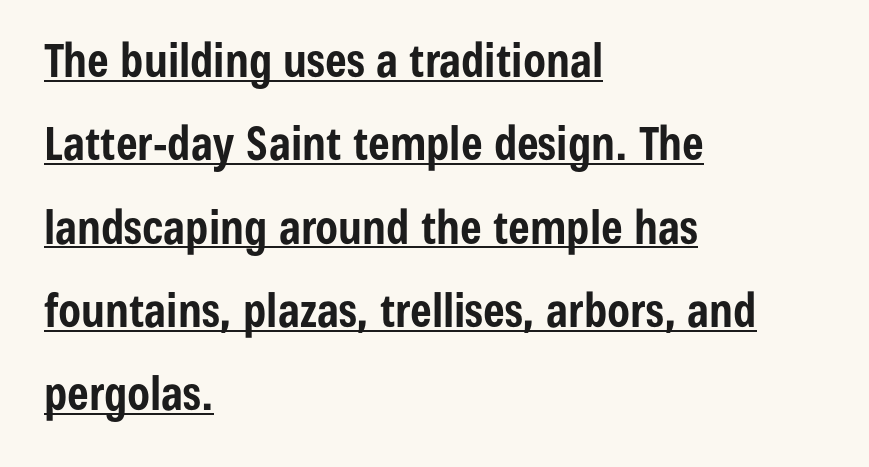
{"serif": "no", "italic": "no", "bold": "yes", "weight": "bold", "width": "condensed", "stroke_contrast": "low", "x_height": "medium", "monospaced": "no", "underline": "yes", "align": "left", "line_spacing_ratio": 1.81, "letter_spacing": "normal", "letter_spacing_em": 0.0, "glyph_px": 46}
